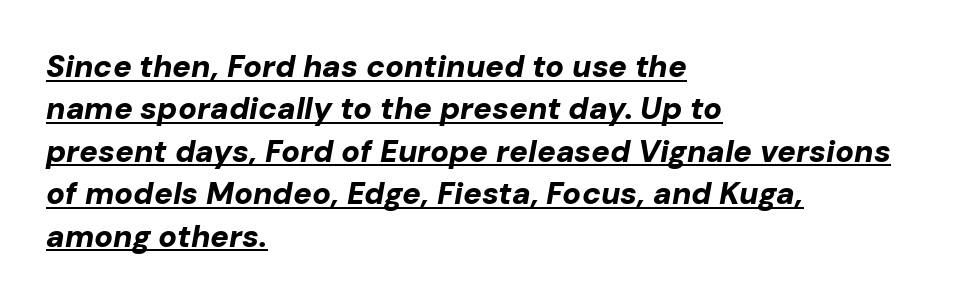
Q: Is the text bold? A: Yes.
Q: Is the text italic (slanted)? A: Yes, it leans right by about 10 degrees.
Q: Is the text underlined? A: Yes.
Q: How is the paragraph aligned? A: Left-aligned.
Q: Is the spacing between letters normal or unusually wide? A: Normal.
Q: Is the spacing between lines tight, normal or loose? A: Normal.
Q: Width (condensed, normal, or wide)? A: Normal.
Q: Stroke contrast? A: Low.
Q: x-height? A: Medium.
Q: Monospaced? A: No.
